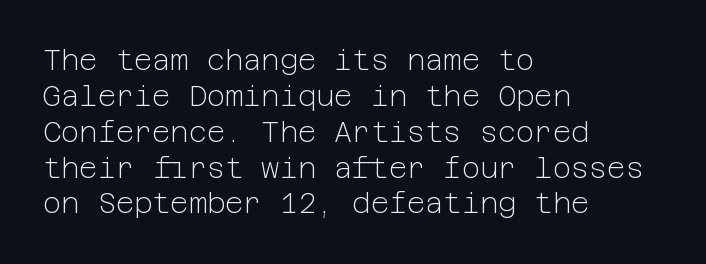
{"serif": "no", "italic": "no", "bold": "no", "weight": "light", "width": "normal", "stroke_contrast": "low", "x_height": "medium", "underline": "no", "align": "left", "line_spacing": "normal", "line_spacing_ratio": 1.28, "letter_spacing": "normal", "letter_spacing_em": 0.0, "glyph_px": 28}
